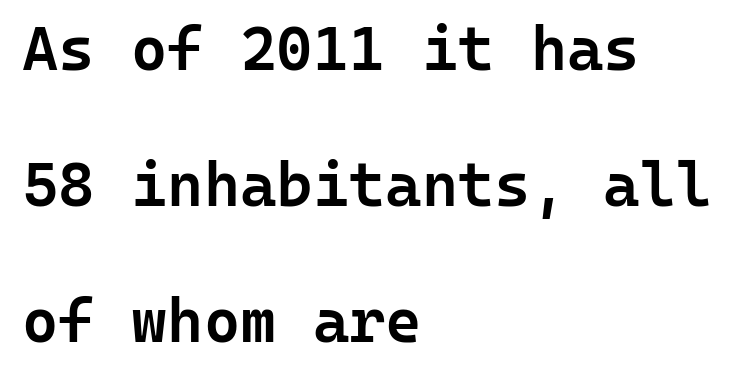
The image shows 62 px semibold sans-serif type, upright, monospaced; set left-aligned, loose line spacing (2.19x), normal letter spacing, not underlined; low stroke contrast and a medium x-height.
